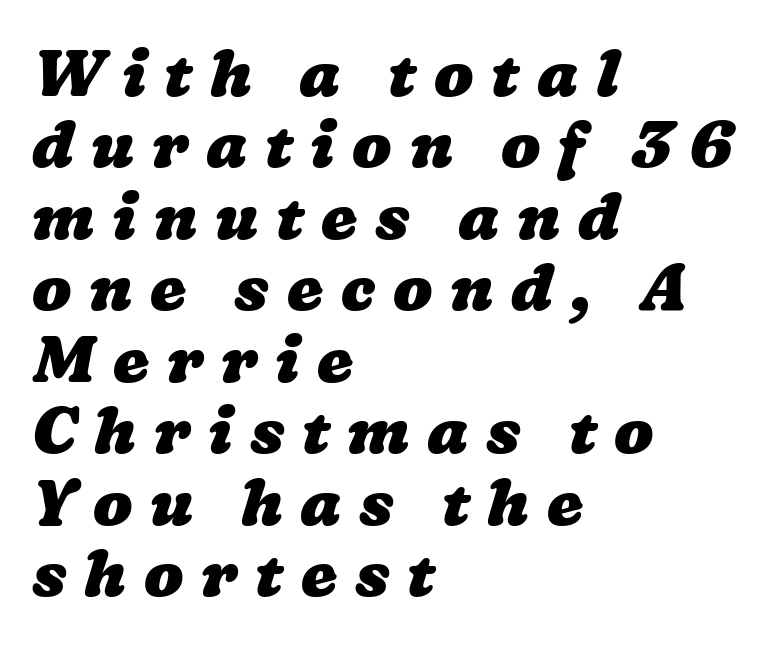
The area under the type is left untouched. Every row of glyphs begins at an identical x-position on the left. I'd describe the lettering as bold — thick and assertive. Spacing between characters has been opened up far beyond the box default. Spacing verdict: proportional, widths tailored to each character. Reading down the column, the eye jumps only a short way to each next line.
